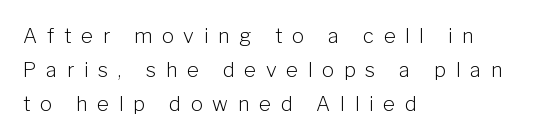
This block has exactly the height ordinary leading produces. The font is comparable to plain body text, perhaps lighter. Where is the straight margin? On the left. Vertical strokes here are truly vertical. Glance below the letters and you will spot only blank space.
